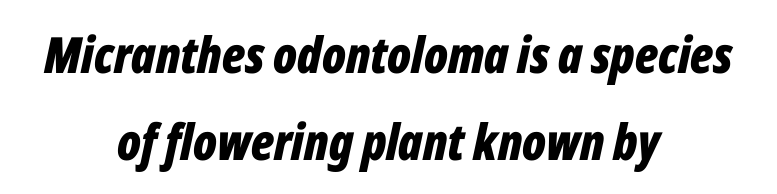
Observe the ordinary spacing: letters are neighbours, not strangers. The paragraph shown floats in the horizontal middle. Would a proofreader flag this as italicized? Yes. Is this a fixed-width face? No — the glyphs have proportional, varying widths. Rule under the text: the space is simply empty. Set as a true bold cut, around the 700 mark.
